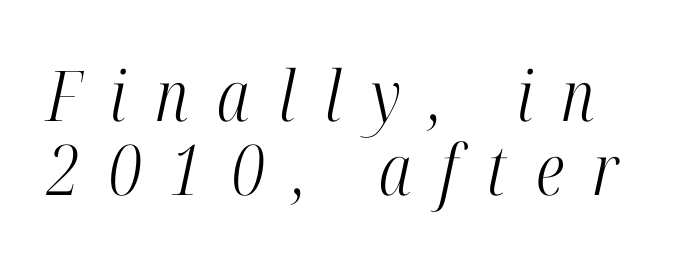
Q: Is the text bold? A: No.
Q: Is the text italic (slanted)? A: Yes, it leans right by about 12 degrees.
Q: Is the typeface a serif or a sans-serif typeface? A: Serif.
Q: Is the text underlined? A: No.
Q: Is the spacing between letters normal or unusually wide? A: Unusually wide.
Q: Is the spacing between lines tight, normal or loose? A: Tight.
Q: Width (condensed, normal, or wide)? A: Condensed.
Q: Stroke contrast? A: High.
Q: x-height? A: Medium.
Q: Monospaced? A: No.
